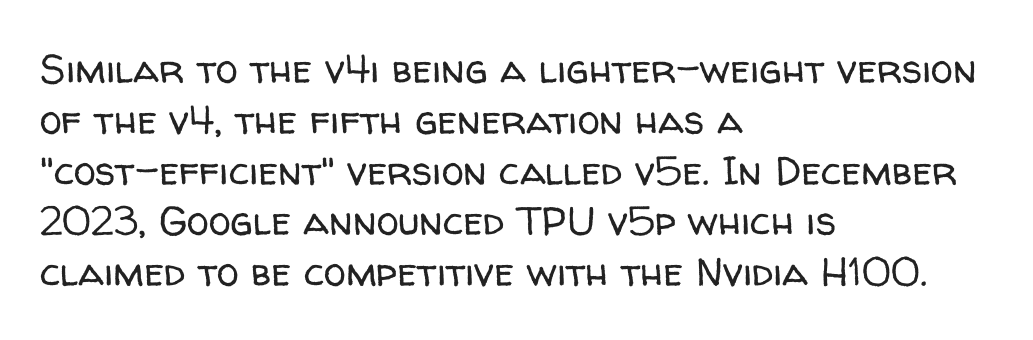
{"serif": "no", "italic": "no", "bold": "no", "weight": "regular", "width": "normal", "stroke_contrast": "low", "x_height": "medium", "monospaced": "no", "underline": "no", "align": "left", "line_spacing": "normal", "line_spacing_ratio": 1.27, "letter_spacing": "normal", "letter_spacing_em": 0.0, "glyph_px": 40}
